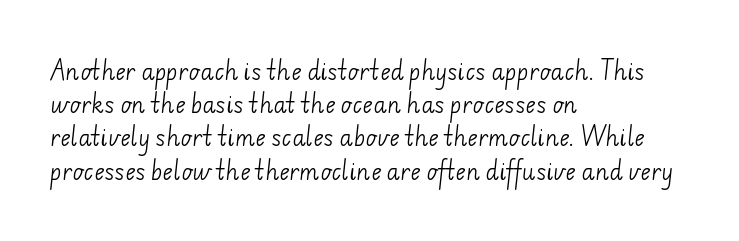
The image shows 22 px text type; set left-aligned, normal line spacing (1.51x), normal letter spacing, not underlined.
